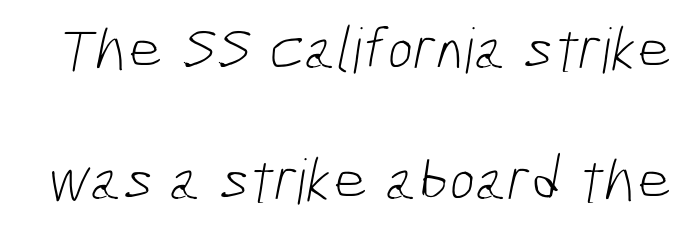
Varying glyph widths throughout — classic text-font behaviour. This rendering features lettering with no underline. No extra tracking has been applied to these lines. Examine the stroke ends and you'll find no serifs.
